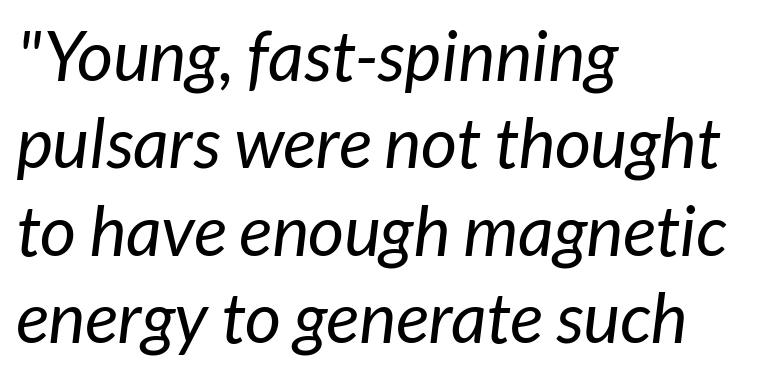
The image shows 70 px regular-weight sans-serif type; set left-aligned, normal line spacing (1.25x), normal letter spacing, not underlined; low stroke contrast and a medium x-height.
